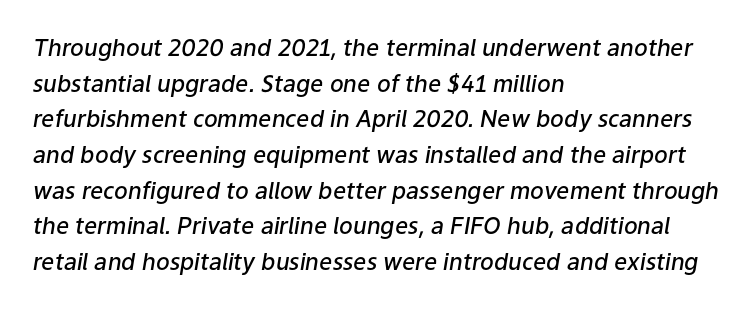
The image shows 23 px text type, italic (leaning right); set left-aligned, normal line spacing (1.55x), normal letter spacing, not underlined.
